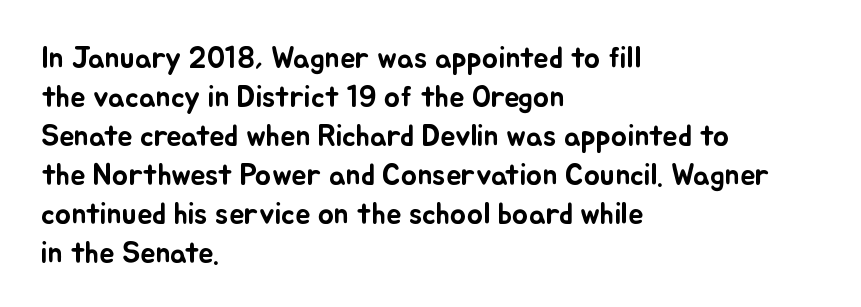
The image shows 30 px text type, upright; set left-aligned, normal line spacing (1.3x), normal letter spacing, not underlined; low stroke contrast and a small x-height.
